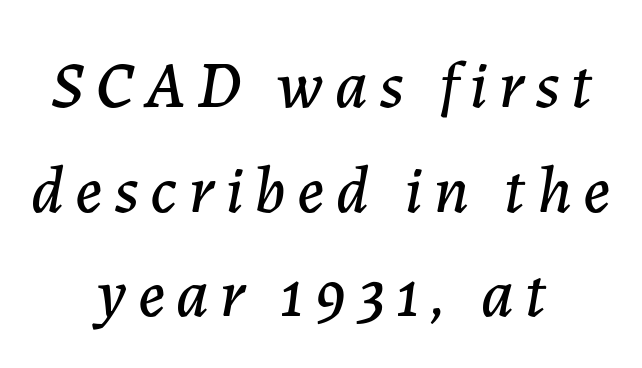
The image shows 67 px text type, italic (leaning right); set centered, normal line spacing (1.56x), not underlined; low stroke contrast and a medium x-height.
